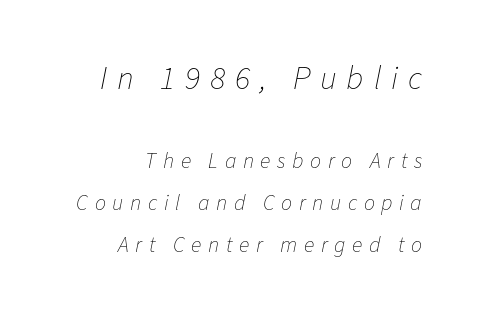
The image shows 33 px thin type, italic (leaning right); set right-aligned, loose line spacing (1.92x), unusually wide letter spacing (+0.3 em), not underlined; the first (top) block is 1.5x larger; low stroke contrast and a medium x-height.
